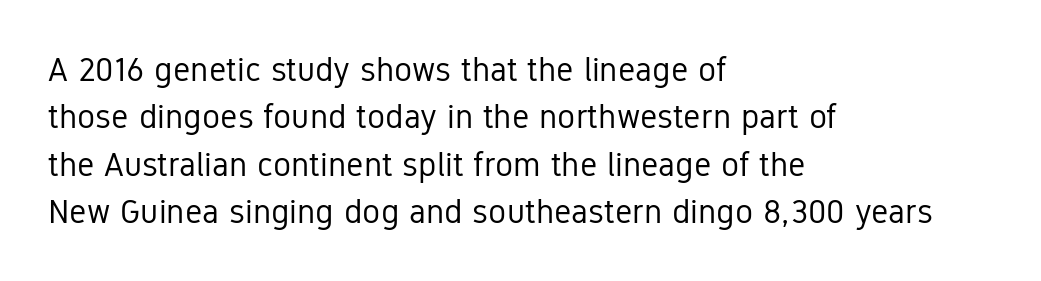
{"serif": "no", "italic": "no", "bold": "no", "weight": "regular", "width": "condensed", "stroke_contrast": "low", "x_height": "medium", "monospaced": "no", "underline": "no", "align": "left", "line_spacing": "normal", "line_spacing_ratio": 1.39, "letter_spacing": "normal", "letter_spacing_em": 0.0, "glyph_px": 34}
